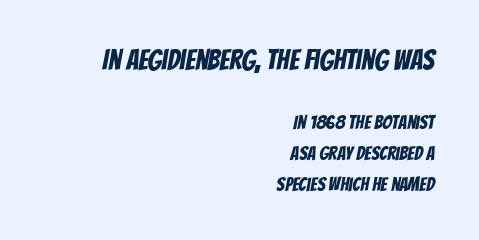
Any mark beneath the type? The region is blank. The rendering keeps characters at their native spacing. Which of the two is more prominent by size? The first, at the top. The passage shown is typeset with a sans-serif family. The passage shown is typed in a proportional face where columns would drift.
